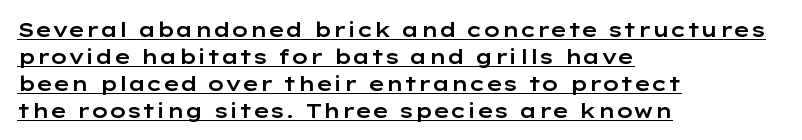
The image shows 20 px text type, upright; set left-aligned, normal line spacing (1.35x), normal letter spacing, underlined.
